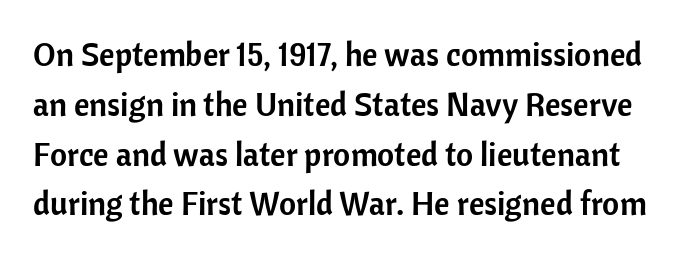
Q: Is the text italic (slanted)? A: No, it is upright.
Q: Is the typeface a serif or a sans-serif typeface? A: Sans-serif.
Q: Is the text underlined? A: No.
Q: Is the spacing between letters normal or unusually wide? A: Normal.
Q: Is the spacing between lines tight, normal or loose? A: Normal.
Q: Width (condensed, normal, or wide)? A: Normal.
Q: Stroke contrast? A: Low.
Q: x-height? A: Medium.
Q: Monospaced? A: No.
